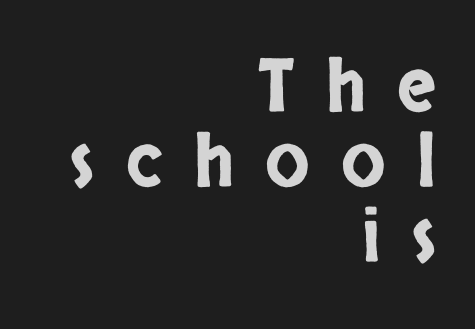
Q: Is the text italic (slanted)? A: No, it is upright.
Q: Is the typeface a serif or a sans-serif typeface? A: Sans-serif.
Q: Is the text underlined? A: No.
Q: How is the paragraph aligned? A: Right-aligned.
Q: Is the spacing between letters normal or unusually wide? A: Unusually wide.
Q: Is the spacing between lines tight, normal or loose? A: Tight.
Q: Width (condensed, normal, or wide)? A: Condensed.
Q: Stroke contrast? A: Low.
Q: x-height? A: Large.
Q: Monospaced? A: No.
